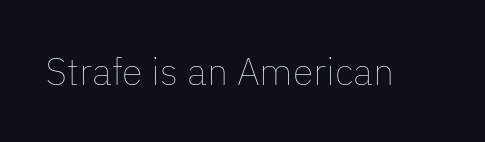
Is this a fixed-width face? No — the glyphs have proportional, varying widths. Each stroke keeps to a modest, everyday thickness or less. A typesetter would mark this as roman, not italic. Clear beneath every line of the passage. No extra tracking has been applied to these lines.
